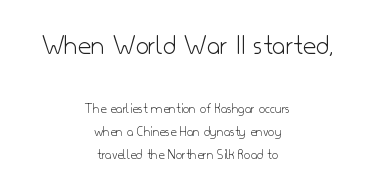
The gap between lines stays unmarked. Note: no serifs on the glyphs. Counters stay open thanks to moderate or lighter strokes. Here the designer chose a conventional face with non-uniform glyph widths.
